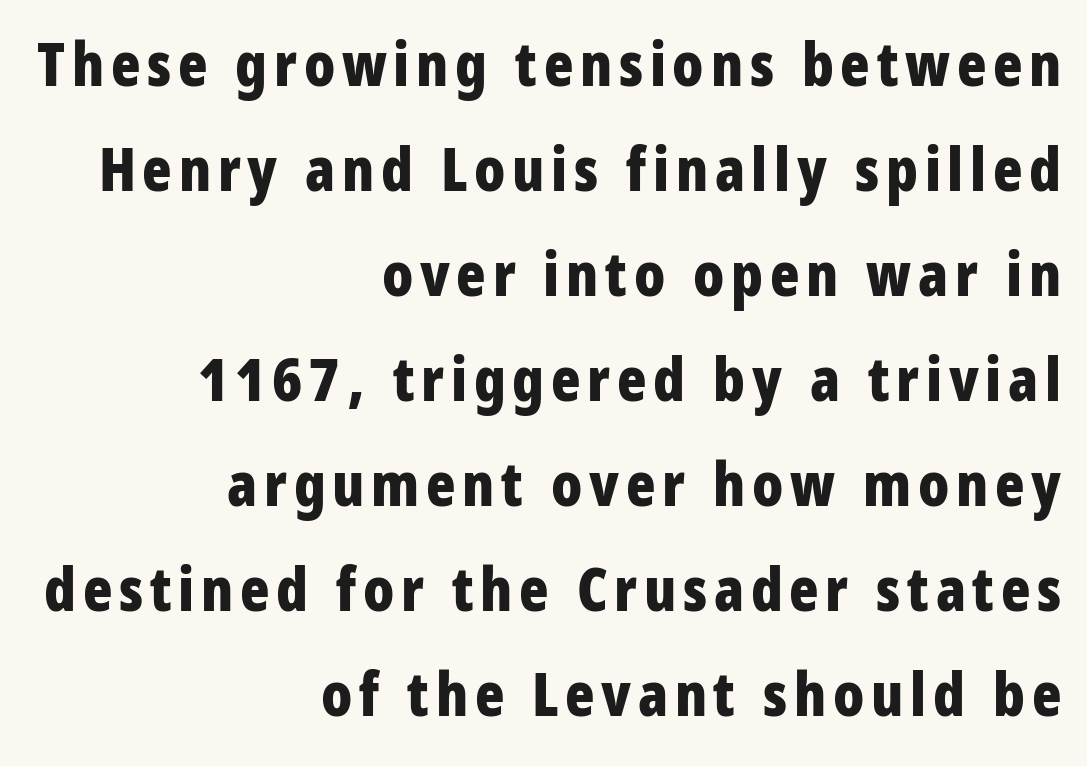
Set as a true bold cut, around the 700 mark. Quick note: not italic, upright. These lines are rendered in a variable-pitch font. The passage is arranged like a letterhead date or caption credit — flush right. Just letters on the line, the space beneath them empty. These lines are composed in type without serifs.
